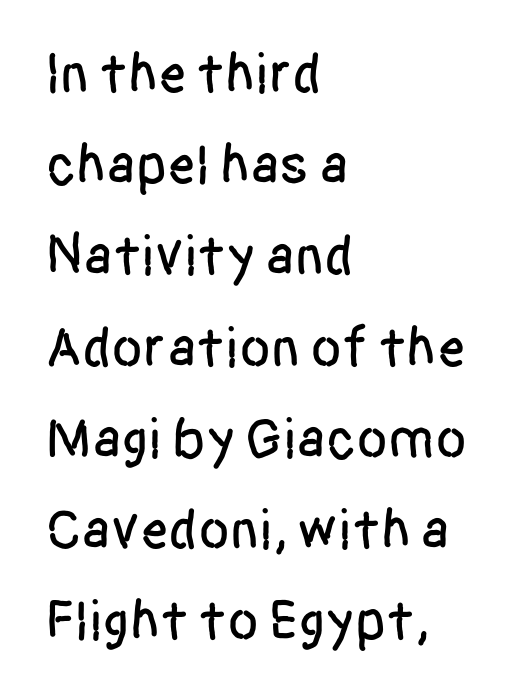
The image shows 57 px condensed sans-serif type, upright; set left-aligned, normal line spacing (1.6x), normal letter spacing, not underlined; low stroke contrast and a large x-height.
